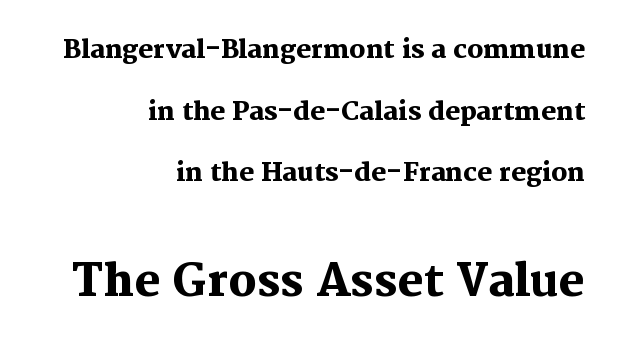
Q: Is the text bold? A: Yes.
Q: Is the text italic (slanted)? A: No, it is upright.
Q: Is the typeface a serif or a sans-serif typeface? A: Serif.
Q: Is the text underlined? A: No.
Q: How is the paragraph aligned? A: Right-aligned.
Q: Is the spacing between letters normal or unusually wide? A: Normal.
Q: Is the spacing between lines tight, normal or loose? A: Loose.
Q: Which block of text is set in a larger size, the first (top) or the second (bottom)? A: The second (bottom) one.
Q: Width (condensed, normal, or wide)? A: Normal.
Q: Stroke contrast? A: Medium.
Q: x-height? A: Medium.
Q: Monospaced? A: No.
